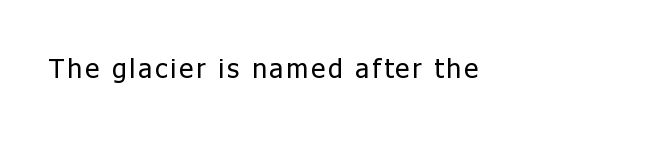
The space directly below the letters is spotless. The letters look calm and open, with moderate or lighter stems. Notice how the stems are strictly vertical — no italics here.
